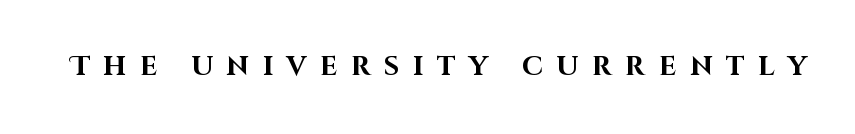
The image shows 27 px bold type, upright; set unusually wide letter spacing (+0.5 em), not underlined.
